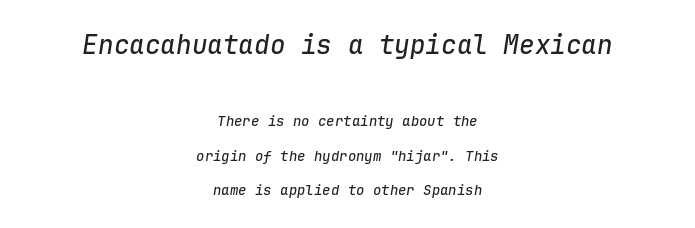
{"italic": "yes", "lean": "right", "slant_degrees": 9, "underline": "no", "align": "center", "line_spacing": "loose", "line_spacing_ratio": 2.45, "letter_spacing": "normal", "letter_spacing_em": 0.0, "larger_block": "first", "size_ratio": 1.86, "glyph_px": 26}
